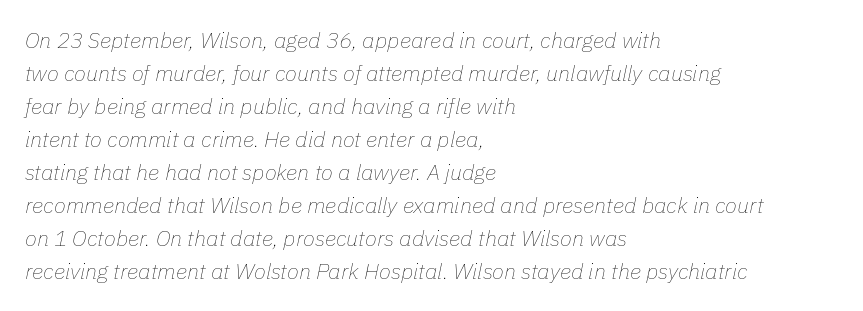
Beneath every word, the page is bare. Designer's note — italics engaged. Unbolded letterforms with no extra heft. Compared with typical paragraphs, the rows here are spaced about the same.
